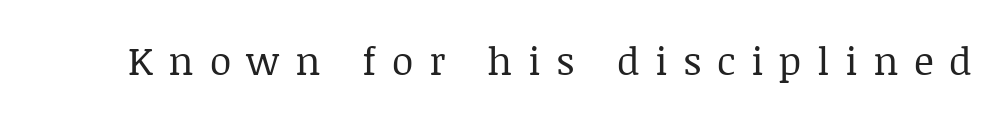
Each stroke keeps to a modest, everyday thickness or less. Yep, those are serifs on the letters. Looks like regular typesetting: each glyph gets only the width it needs. Tracking value appears strongly positive — letters spread wide. Ordinary non-slanted type is in use.
